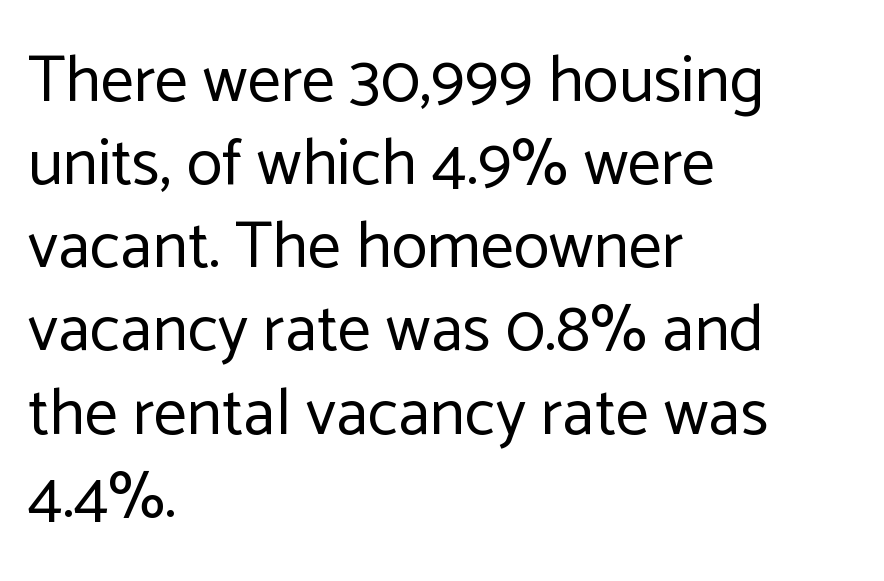
The image shows 66 px regular-weight sans-serif type, upright; set left-aligned, normal line spacing (1.26x), normal letter spacing, not underlined; low stroke contrast and a medium x-height.
